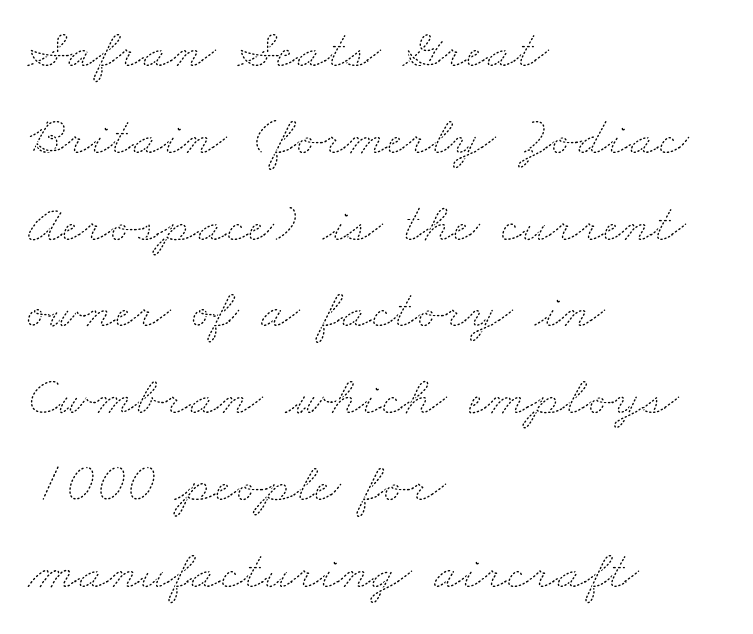
The rendering uses natural spacing where letterforms have individual widths. The lines are quadded left. The leading is moderate, giving the passage an even texture. The string is rendered with underlining switched off.
